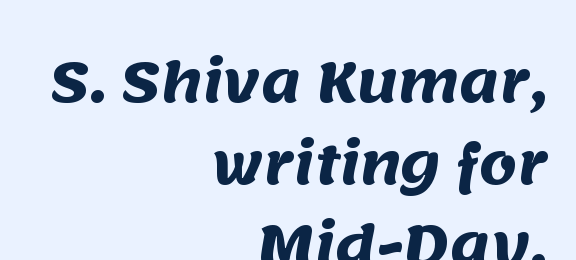
The image shows 54 px heavy sans-serif type; set right-aligned, normal line spacing (1.51x), normal letter spacing, not underlined; medium stroke contrast and a large x-height.
